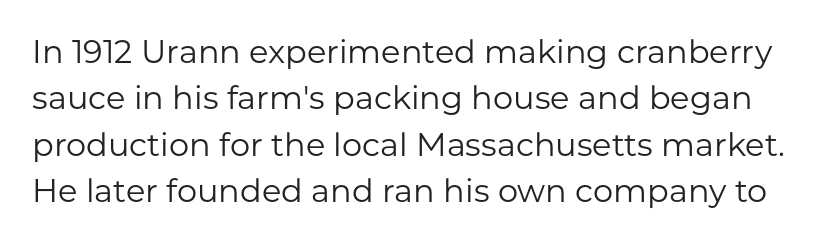
The image shows 32 px regular-weight sans-serif type, upright; set normal line spacing (1.45x), normal letter spacing, not underlined; low stroke contrast and a medium x-height.
